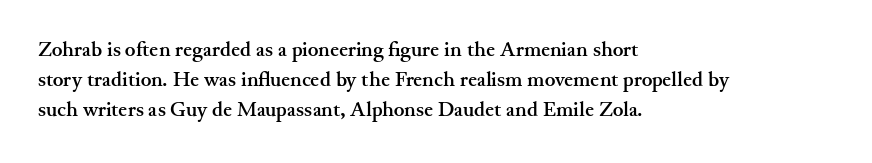
Q: Is the text bold? A: Yes.
Q: Is the text italic (slanted)? A: No, it is upright.
Q: Is the text underlined? A: No.
Q: How is the paragraph aligned? A: Left-aligned.
Q: Is the spacing between letters normal or unusually wide? A: Normal.
Q: Is the spacing between lines tight, normal or loose? A: Normal.
